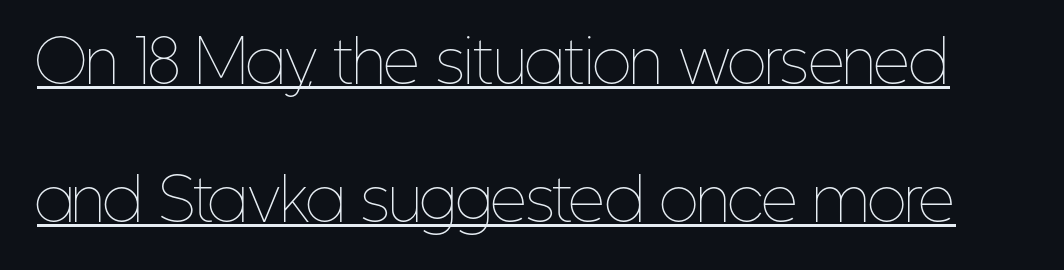
Character widths vary here, with narrow letters taking less room than wide ones. The weight tops out at a normal text grade. Vertically, the passage feels expansive, rows floating well apart. Glyph-to-glyph distance matches everyday printed text. Posture: upright roman. This is underlined copy, the kind a proofreader might mark for attention.
